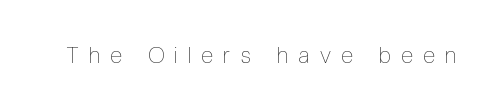
The foot of each line stays bare and open. This is not heavy type; no bold has been used. You could only call the tracking loose — the letters float apart. The lettering stays uniformly vertical, giving the passage a roman look.
